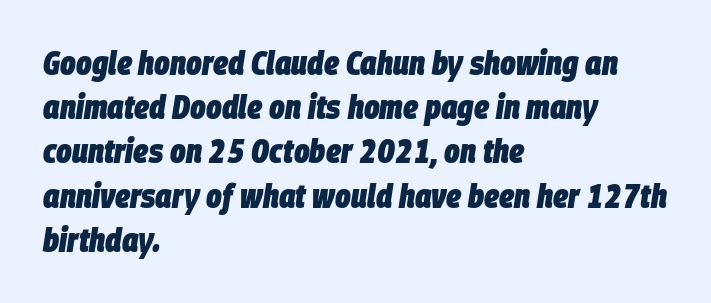
{"italic": "yes", "lean": "right", "slant_degrees": 9, "bold": "yes", "weight": "heavy", "width": "condensed", "stroke_contrast": "low", "x_height": "large", "monospaced": "no", "underline": "no", "align": "left", "line_spacing": "normal", "line_spacing_ratio": 1.34, "letter_spacing": "normal", "letter_spacing_em": 0.0, "glyph_px": 33}
